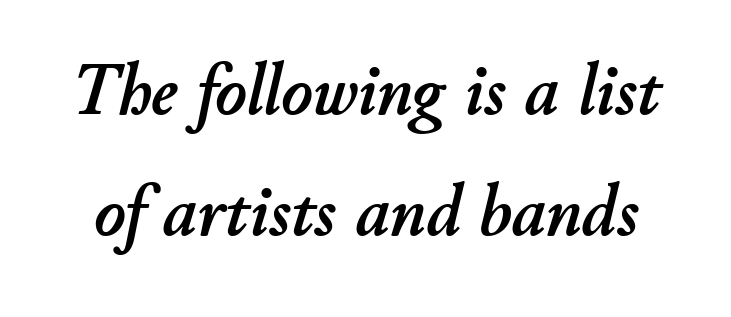
{"italic": "yes", "lean": "right", "slant_degrees": 11, "width": "normal", "stroke_contrast": "low", "x_height": "small", "monospaced": "no", "underline": "no", "line_spacing": "normal", "line_spacing_ratio": 1.64, "letter_spacing": "normal", "letter_spacing_em": 0.0, "glyph_px": 74}
